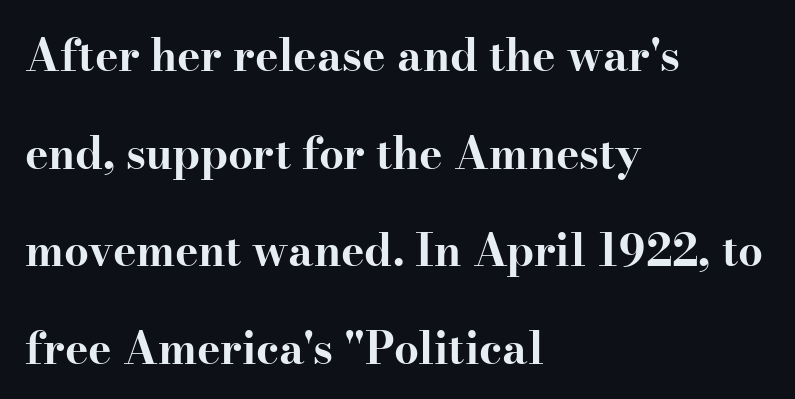
Varying glyph widths throughout — classic text-font behaviour. Interline gaps are noticeably wide in this sample. Quick note: underline off. The line texture is even and compact thanks to regular tracking. This sample uses a serif face.
